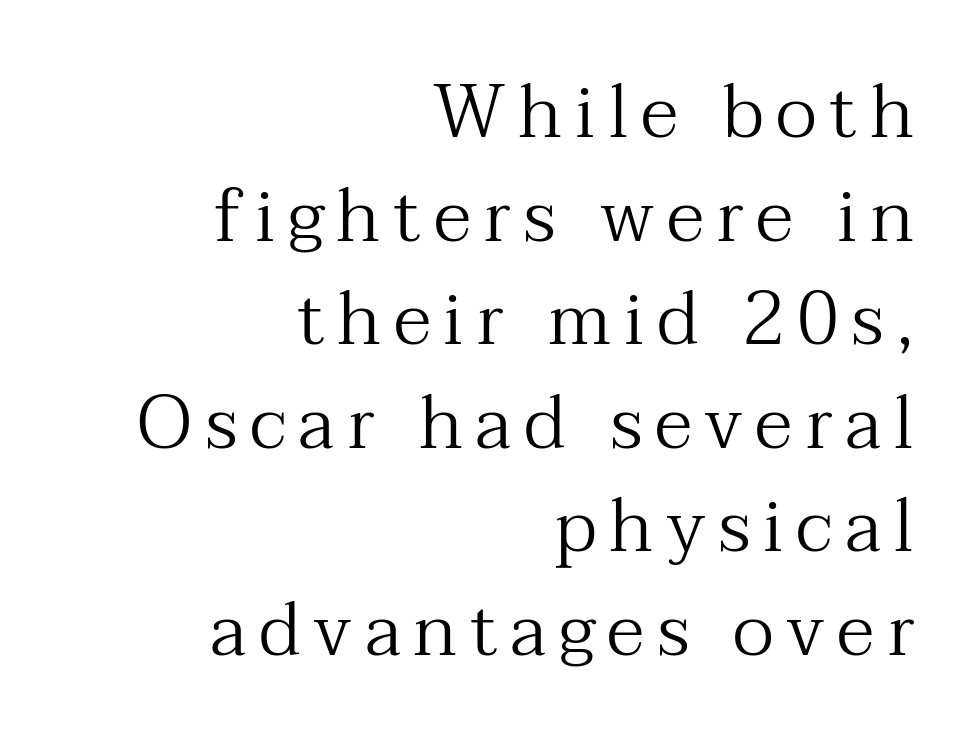
{"serif": "yes", "italic": "no", "bold": "no", "weight": "regular", "width": "normal", "stroke_contrast": "medium", "x_height": "medium", "monospaced": "no", "underline": "no", "align": "right", "line_spacing": "normal", "line_spacing_ratio": 1.4, "glyph_px": 74}
